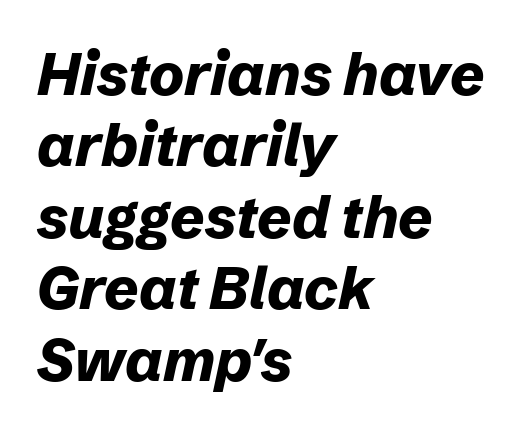
Q: Is the text bold? A: Yes.
Q: Is the text italic (slanted)? A: Yes, it leans right by about 12 degrees.
Q: Is the text underlined? A: No.
Q: How is the paragraph aligned? A: Left-aligned.
Q: Is the spacing between letters normal or unusually wide? A: Normal.
Q: Width (condensed, normal, or wide)? A: Normal.
Q: Stroke contrast? A: Low.
Q: x-height? A: Medium.
Q: Monospaced? A: No.
